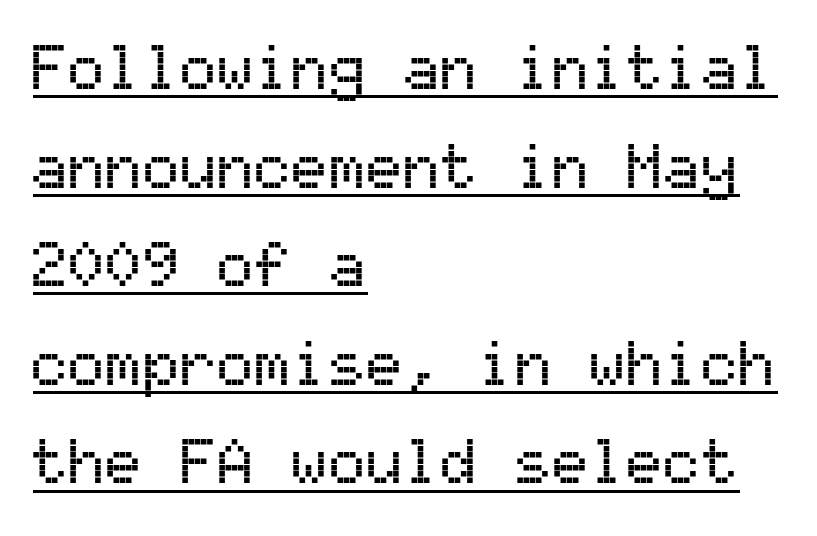
The passage shown has conventional tracking throughout. Regarding serifs, this sample does without them. Reading down the block, your eye returns to a fixed left position each line. This rendering features underlined lettering. Each new line begins a customary step beneath the previous one. The letters march in equal steps, a hallmark of fixed-pitch type.
